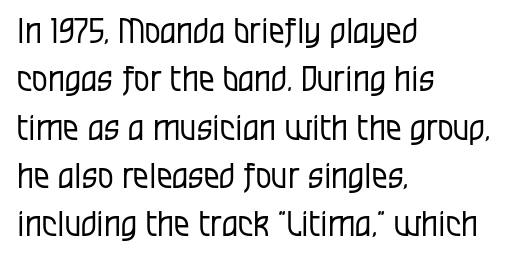
Q: Is the text bold? A: No.
Q: Is the text italic (slanted)? A: No, it is upright.
Q: Is the typeface a serif or a sans-serif typeface? A: Sans-serif.
Q: Is the text underlined? A: No.
Q: How is the paragraph aligned? A: Left-aligned.
Q: Is the spacing between letters normal or unusually wide? A: Normal.
Q: Is the spacing between lines tight, normal or loose? A: Normal.
Q: Width (condensed, normal, or wide)? A: Condensed.
Q: Stroke contrast? A: Low.
Q: x-height? A: Large.
Q: Monospaced? A: No.
